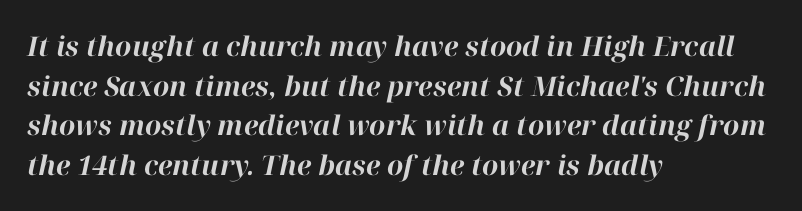
Q: Is the text bold? A: Yes.
Q: Is the text italic (slanted)? A: Yes, it leans right by about 12 degrees.
Q: Is the text underlined? A: No.
Q: How is the paragraph aligned? A: Left-aligned.
Q: Is the spacing between letters normal or unusually wide? A: Normal.
Q: Is the spacing between lines tight, normal or loose? A: Normal.
